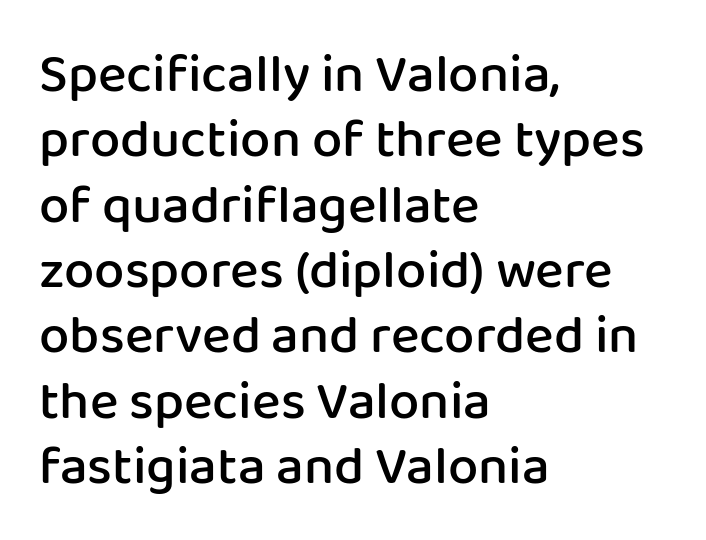
The tracking reads as untouched default to a designer's eye. Every stem runs plumb, perpendicular to the baseline. As a designer I'd log this as weight 600, semibold. Descender tails drop into unmarked territory. Which margin do the lines hug? The left one — the right edge is uneven.
